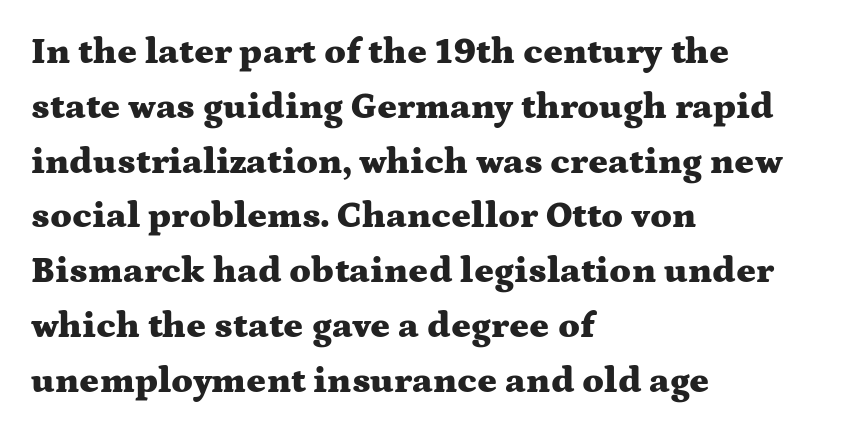
Classification — serif. Short note: letters normally spaced. Tall strokes in this sample are plumb rather than angled. A dark, heavy texture on the line: the type is bold. A student would call this left alignment; a typographer would say flush left, rag right.
